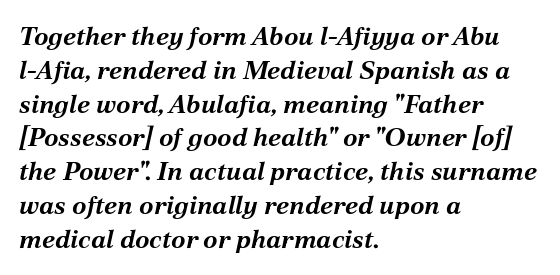
{"italic": "yes", "lean": "right", "slant_degrees": 12, "bold": "yes", "underline": "no", "align": "left", "line_spacing": "normal", "line_spacing_ratio": 1.3, "letter_spacing": "normal", "letter_spacing_em": 0.0, "glyph_px": 26}
